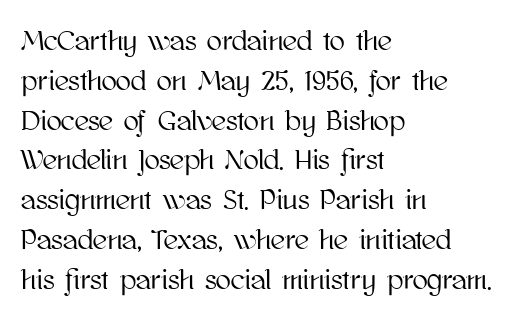
The image shows 28 px text type, upright; set left-aligned, normal line spacing (1.42x), normal letter spacing, not underlined; high stroke contrast and a medium x-height.
